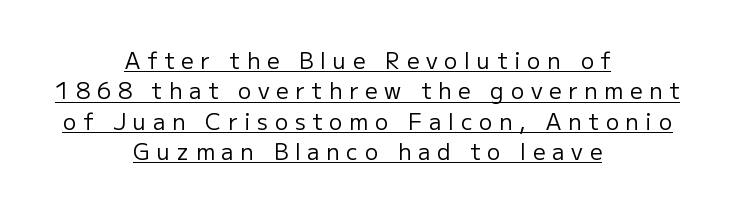
{"italic": "no", "bold": "no", "underline": "yes", "align": "center", "line_spacing": "normal", "line_spacing_ratio": 1.38, "letter_spacing": "wide", "letter_spacing_em": 0.31, "glyph_px": 22}
